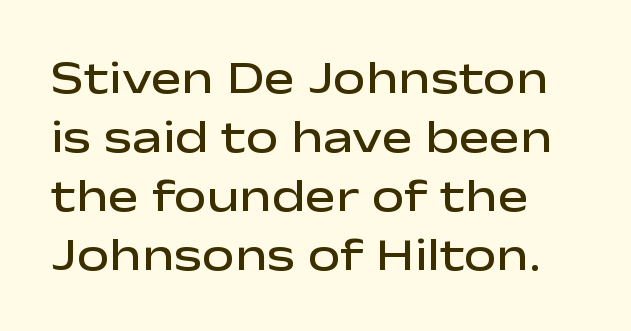
Q: Is the text bold? A: Semi-bold.
Q: Is the text italic (slanted)? A: No, it is upright.
Q: Is the typeface a serif or a sans-serif typeface? A: Sans-serif.
Q: Is the text underlined? A: No.
Q: Is the spacing between letters normal or unusually wide? A: Normal.
Q: Is the spacing between lines tight, normal or loose? A: Normal.
Q: Width (condensed, normal, or wide)? A: Wide.
Q: Stroke contrast? A: Low.
Q: x-height? A: Medium.
Q: Monospaced? A: No.
